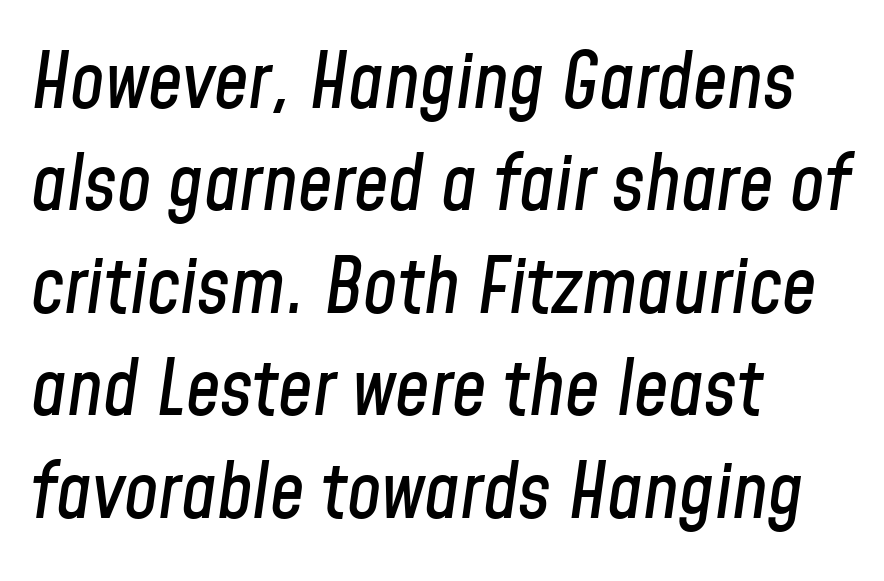
Line beginnings align vertically; line endings do not. Glyph-to-glyph distance matches everyday printed text. Does the leading feel generous? No, just average. Each letter keeps its own natural width here, so spacing adapts to shape. The glyphs look as if they've been sheared to an angle.
